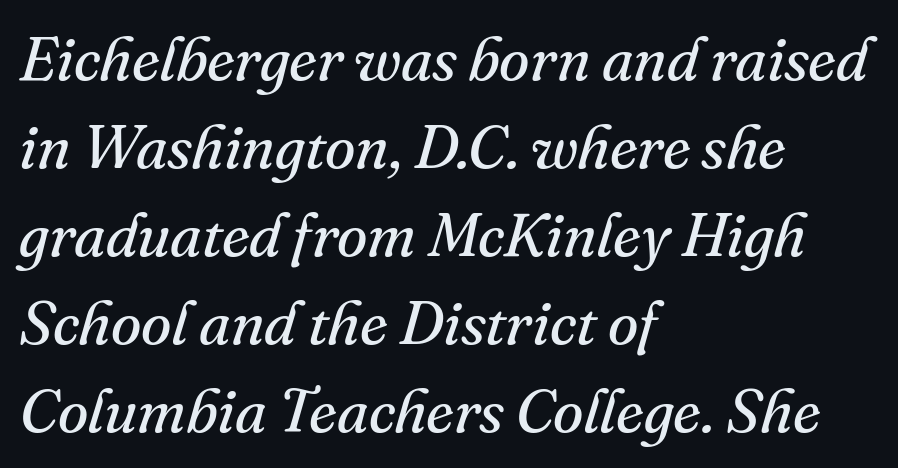
Q: Is the text bold? A: No.
Q: Is the text italic (slanted)? A: Yes, it leans right by about 16 degrees.
Q: Is the typeface a serif or a sans-serif typeface? A: Serif.
Q: Is the text underlined? A: No.
Q: How is the paragraph aligned? A: Left-aligned.
Q: Is the spacing between letters normal or unusually wide? A: Normal.
Q: Is the spacing between lines tight, normal or loose? A: Normal.
Q: Width (condensed, normal, or wide)? A: Normal.
Q: Stroke contrast? A: Medium.
Q: x-height? A: Small.
Q: Monospaced? A: No.
